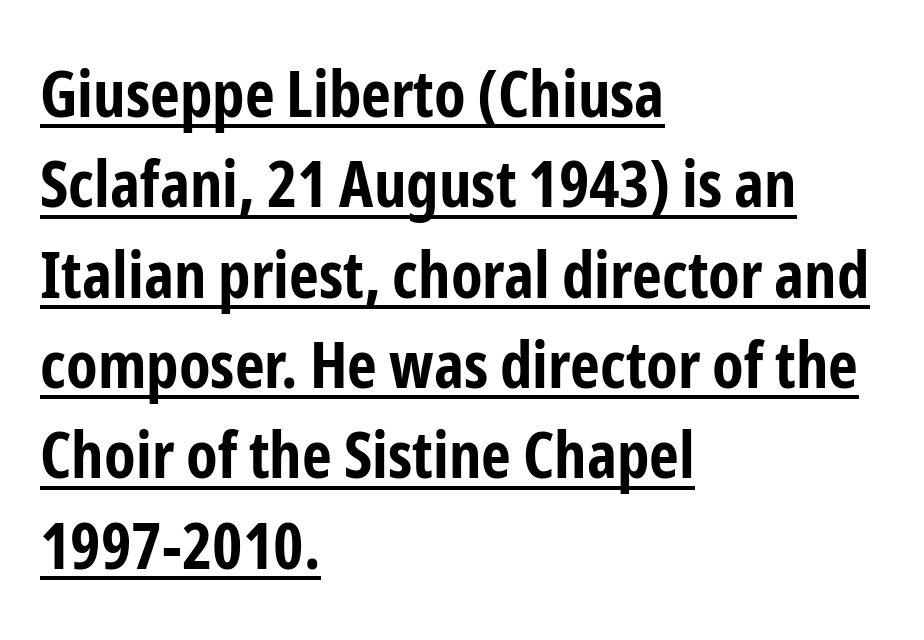
The letters stand upright; this is a roman face. This rendering leaves character spacing at its baseline value. Summary of weight: heavy, a full bold. The vertical gap from one line to the next is medium. Every word sits above its own underline.
